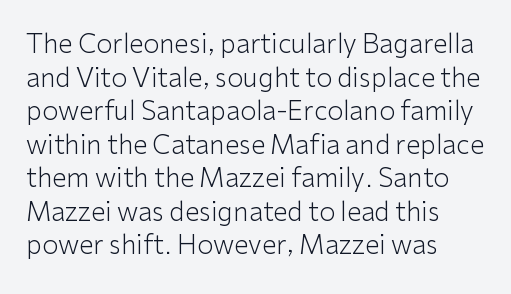
Interline gaps are of average width in this sample. In terms of posture, this sample is upright. Teacher's note: observe the even left margin — that is flush-left alignment. The cut favours lightness, reaching ordinary text weight at its darkest.
